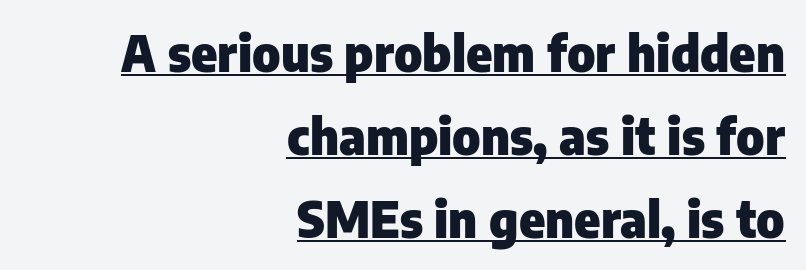
The image shows 49 px heavy sans-serif type, upright; set right-aligned, normal line spacing (1.69x), normal letter spacing, underlined; low stroke contrast and a medium x-height.
